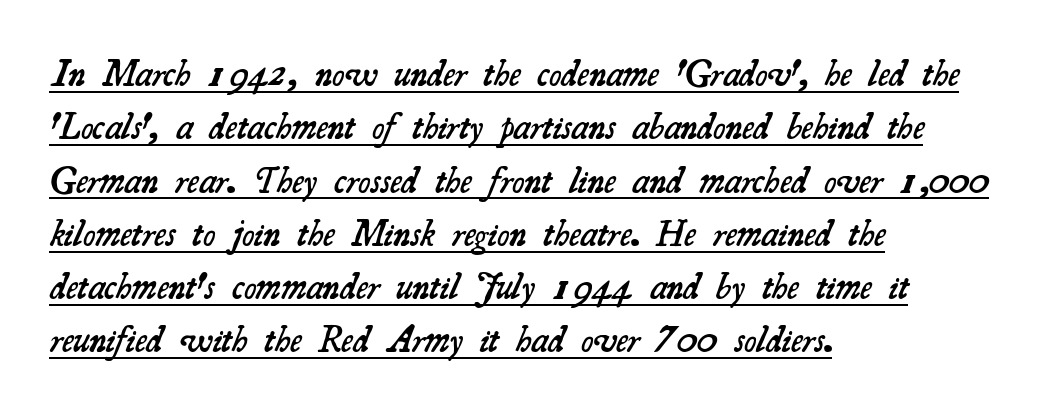
Q: Is the text bold? A: Semi-bold.
Q: Is the typeface a serif or a sans-serif typeface? A: Serif.
Q: Is the text underlined? A: Yes.
Q: How is the paragraph aligned? A: Left-aligned.
Q: Is the spacing between letters normal or unusually wide? A: Normal.
Q: Is the spacing between lines tight, normal or loose? A: Normal.
Q: Width (condensed, normal, or wide)? A: Normal.
Q: Stroke contrast? A: Medium.
Q: x-height? A: Small.
Q: Monospaced? A: No.
